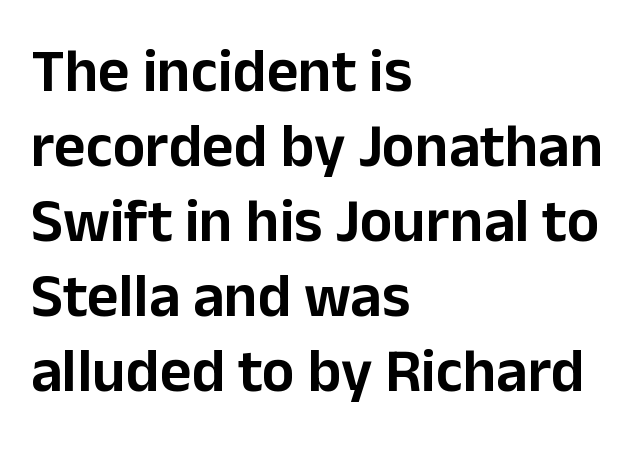
{"serif": "no", "italic": "no", "width": "normal", "stroke_contrast": "low", "x_height": "medium", "monospaced": "no", "underline": "no", "align": "left", "line_spacing_ratio": 1.23, "letter_spacing": "normal", "letter_spacing_em": 0.0, "glyph_px": 61}
